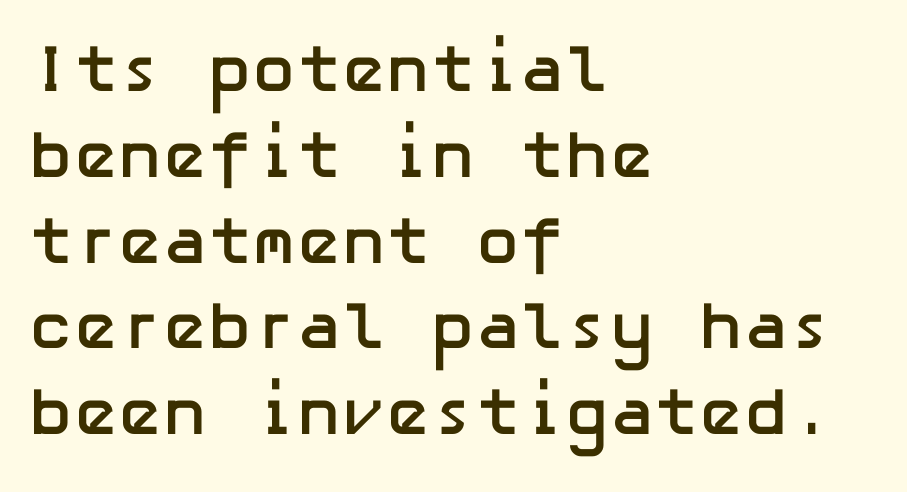
The image shows 67 px semibold sans-serif type, upright; set left-aligned, normal line spacing (1.28x), normal letter spacing, not underlined; low stroke contrast and a medium x-height.
